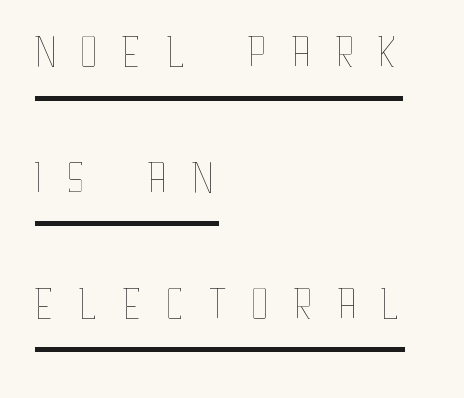
The image shows 67 px thin, condensed type, upright; set left-aligned, line spacing 1.88x, unusually wide letter spacing (+0.3 em), underlined; low stroke contrast and a large x-height.
